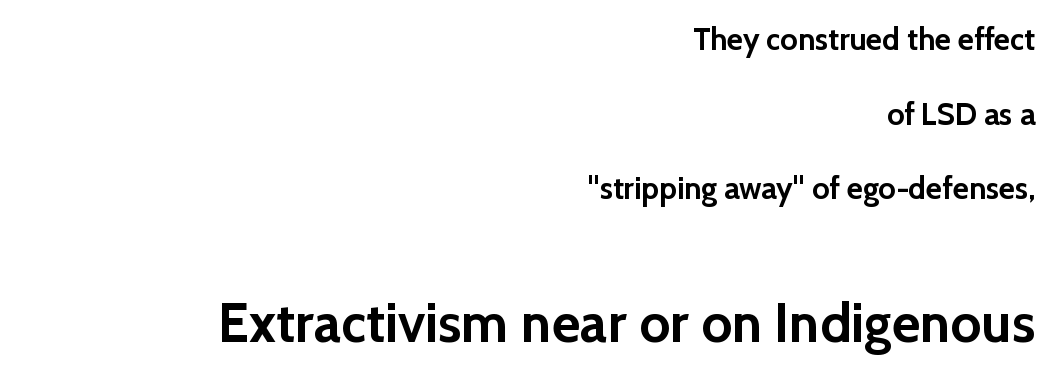
The image shows 55 px semibold sans-serif type, upright; set right-aligned, loose line spacing (2.41x), normal letter spacing, not underlined; the second (bottom) block is 1.77x larger; a medium x-height.
